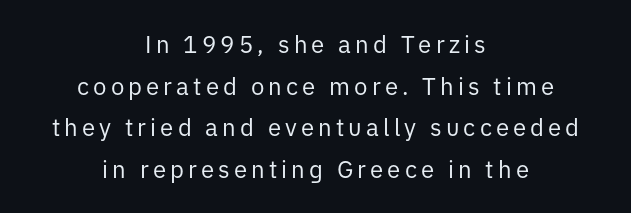
Is the type heavy? It reads as light-to-regular instead. Do the letters lean? They stand straight. Typeset on center — no edge is straight. The gap between lines stays unmarked.
